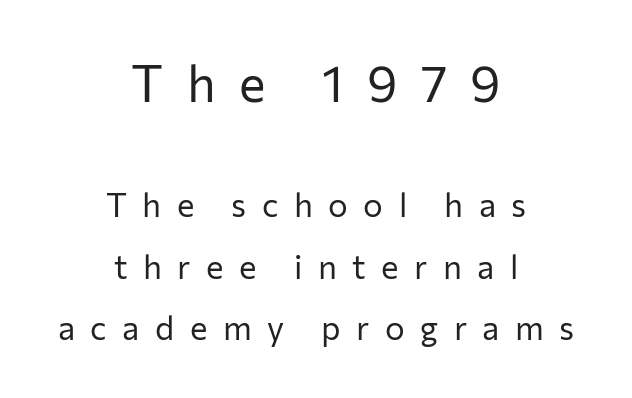
Does the lettering tilt? It doesn't — this is upright. The face used here is a sans, in the tradition of grotesques and geometrics. Proportional: the letters do not fall into vertical columns. No word sits above an underline. This layout puts the oversized block above and the modest block below. Is the letter spacing exaggerated? Yes — the characters are pushed far apart.
